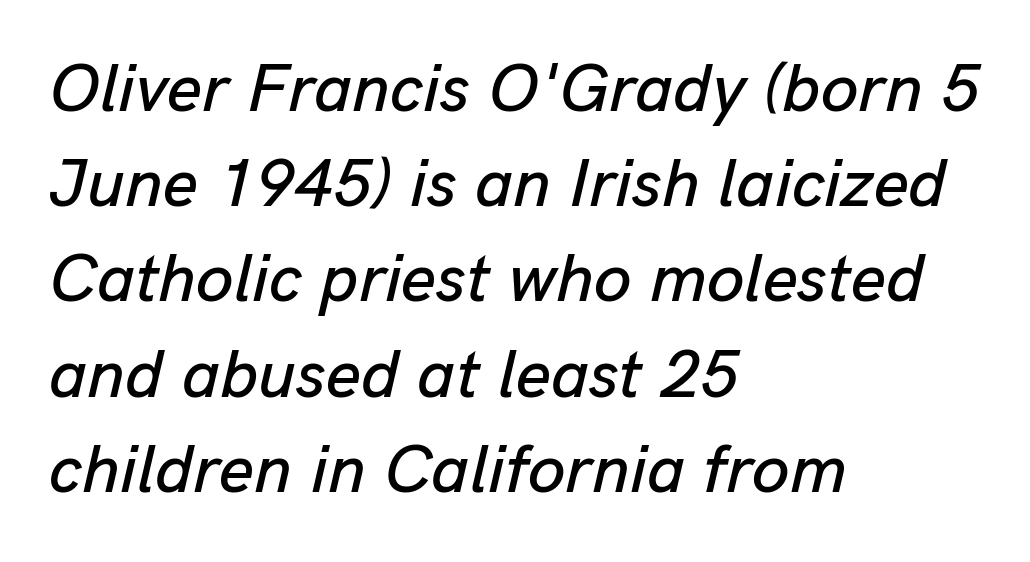
Every character sits at an angle, as italics do. The paragraph has a hard left edge and a soft right edge. A typesetter would call this proportional, since set widths differ per character. The type is set solid horizontally, with unmodified tracking. Plain, unruled lines of type. How would I describe the line gaps? Plain and ordinary.
